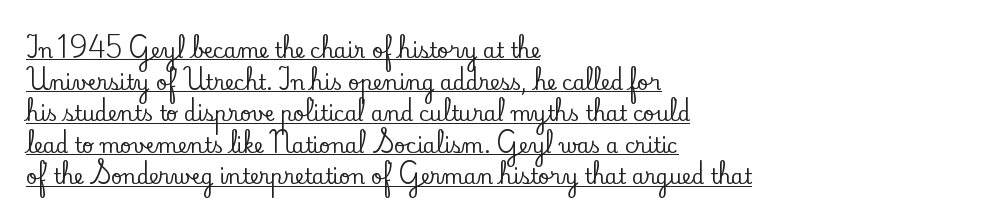
The image shows 20 px text type, upright; set left-aligned, normal line spacing (1.58x), normal letter spacing, underlined.
